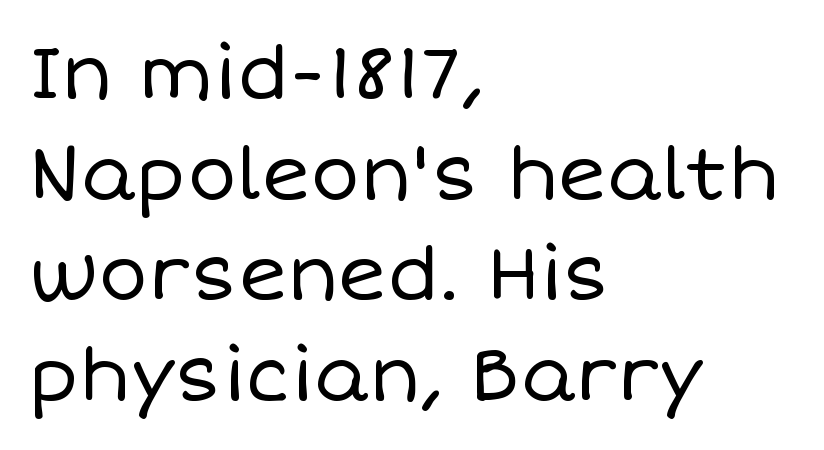
Standard letterfit; no display-style spreading of the glyphs. Honestly, there is no underline to notice here at all. Character widths vary here, with narrow letters taking less room than wide ones. Unbolded letterforms with no extra heft.
